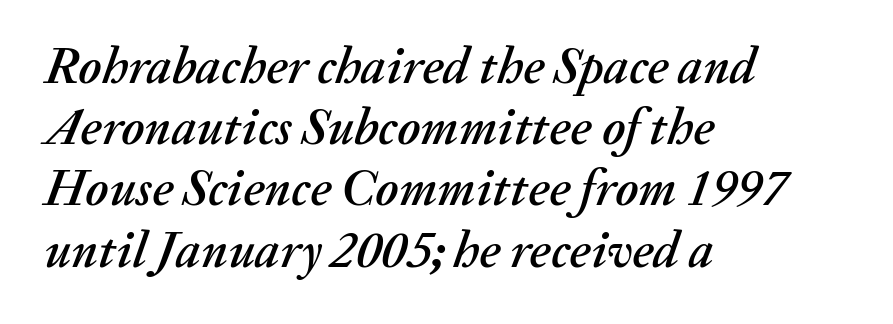
Q: Is the text italic (slanted)? A: Yes, it leans right by about 20 degrees.
Q: Is the text underlined? A: No.
Q: How is the paragraph aligned? A: Left-aligned.
Q: Is the spacing between letters normal or unusually wide? A: Normal.
Q: Width (condensed, normal, or wide)? A: Normal.
Q: Stroke contrast? A: Medium.
Q: x-height? A: Medium.
Q: Monospaced? A: No.
